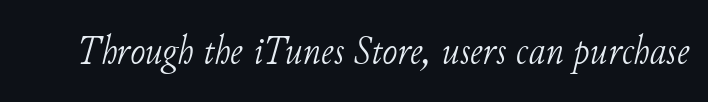
{"serif": "yes", "italic": "yes", "lean": "right", "slant_degrees": 11, "bold": "no", "weight": "light", "width": "normal", "stroke_contrast": "low", "x_height": "small", "monospaced": "no", "underline": "no", "letter_spacing": "normal", "letter_spacing_em": 0.0, "glyph_px": 41}
